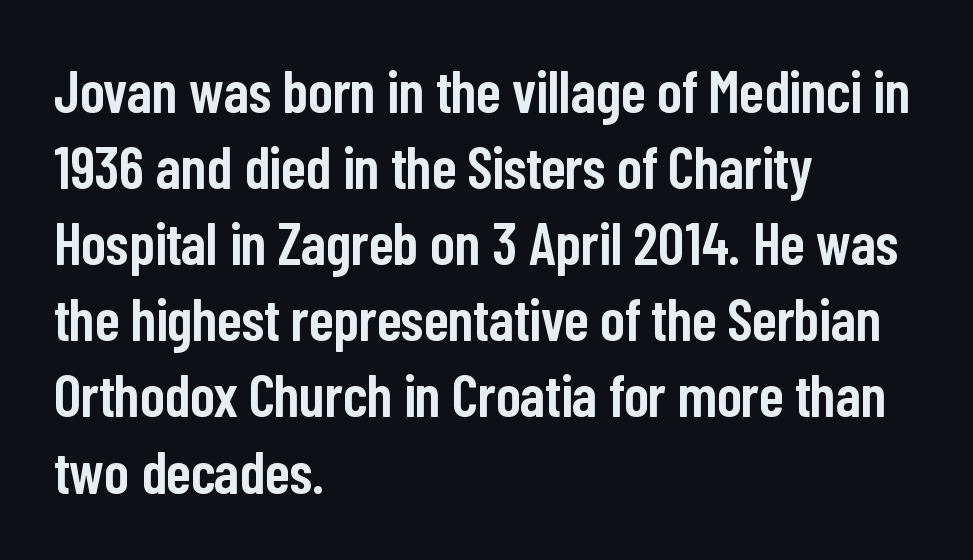
Honestly, the letter spacing is just normal — you wouldn't notice it. You could not count columns in this text — the font is proportionally spaced. The string is rendered with underlining switched off. The line-height multiplier appears to be the usual default. What weight is shown? A semibold, between regular and bold. Serif or sans? Sans — the stroke terminals are bare.
